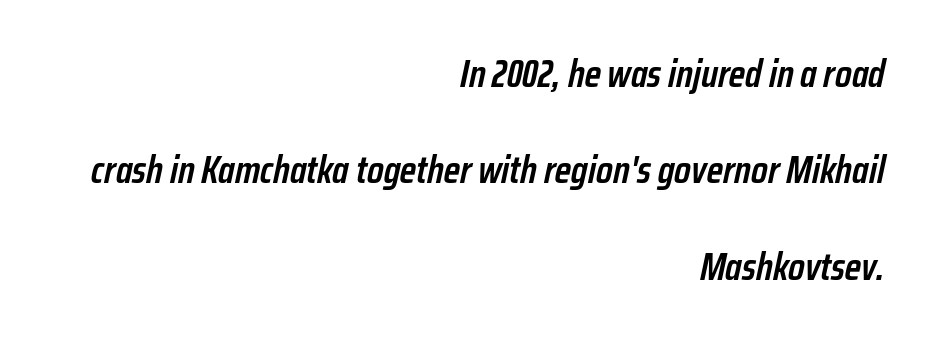
The image shows 39 px semibold, condensed type, italic (leaning right); set right-aligned, loose line spacing (2.47x), normal letter spacing, not underlined; low stroke contrast and a medium x-height.
